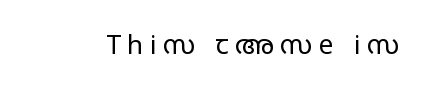
Q: Is the text bold? A: No.
Q: Is the text italic (slanted)? A: No, it is upright.
Q: Is the text underlined? A: No.
Q: Is the spacing between letters normal or unusually wide? A: Unusually wide.
